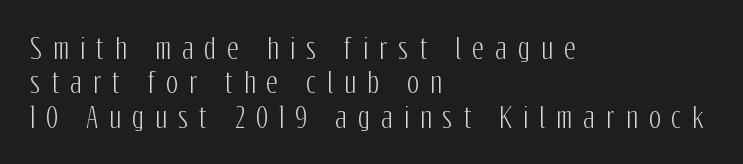
The image shows 28 px condensed sans-serif type, upright; set left-aligned, line spacing 1.23x, unusually wide letter spacing (+0.4 em), not underlined; low stroke contrast and a medium x-height.
